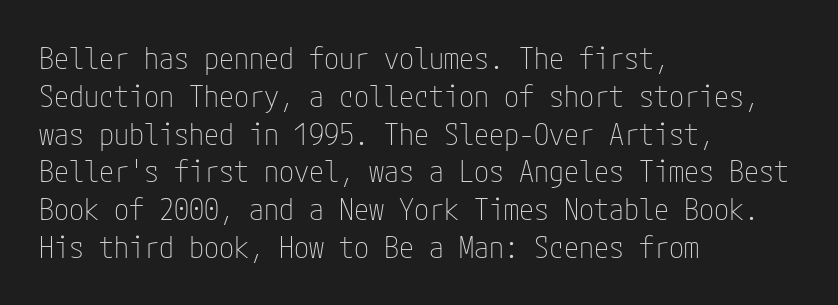
Which margin do the lines hug? The left one — the right edge is uneven. Nothing heavy about these letters — not bold at all. Posture: straight, roman, zero tilt. Nope, no serifs anywhere on these letters.
